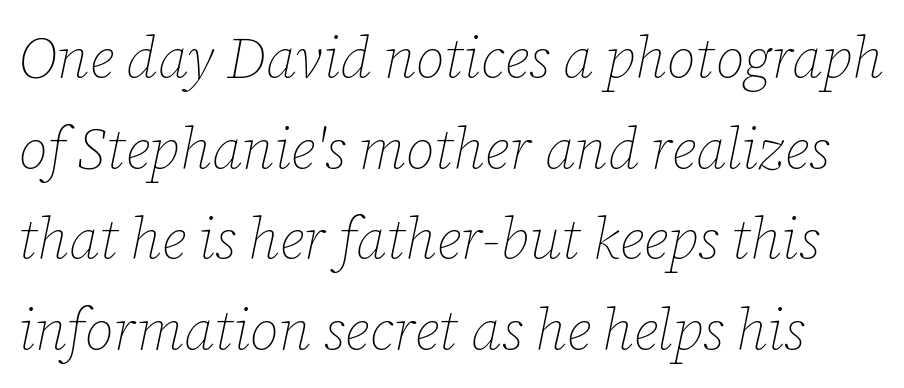
{"italic": "yes", "lean": "right", "slant_degrees": 12, "bold": "no", "weight": "thin", "width": "normal", "stroke_contrast": "low", "x_height": "medium", "monospaced": "no", "underline": "no", "line_spacing": "normal", "line_spacing_ratio": 1.59, "letter_spacing": "normal", "letter_spacing_em": 0.0, "glyph_px": 57}
